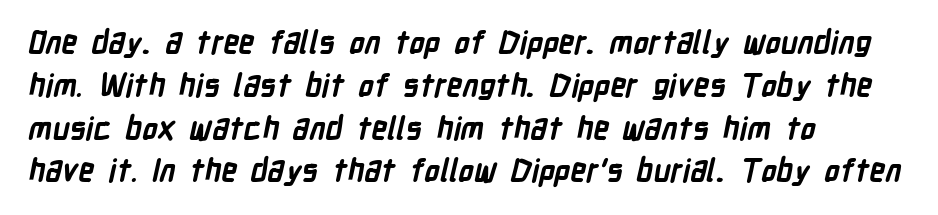
Q: Is the text bold? A: Yes.
Q: Is the typeface a serif or a sans-serif typeface? A: Sans-serif.
Q: Is the text underlined? A: No.
Q: How is the paragraph aligned? A: Left-aligned.
Q: Is the spacing between letters normal or unusually wide? A: Normal.
Q: Is the spacing between lines tight, normal or loose? A: Normal.
Q: Width (condensed, normal, or wide)? A: Condensed.
Q: Stroke contrast? A: Low.
Q: x-height? A: Medium.
Q: Monospaced? A: No.
